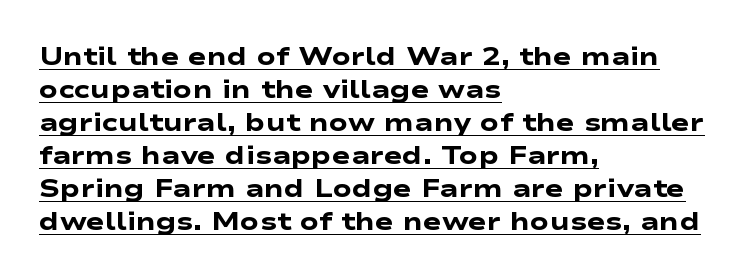
{"bold": "yes", "underline": "yes", "align": "left", "line_spacing": "normal", "line_spacing_ratio": 1.32, "letter_spacing": "normal", "letter_spacing_em": 0.0, "glyph_px": 25}
